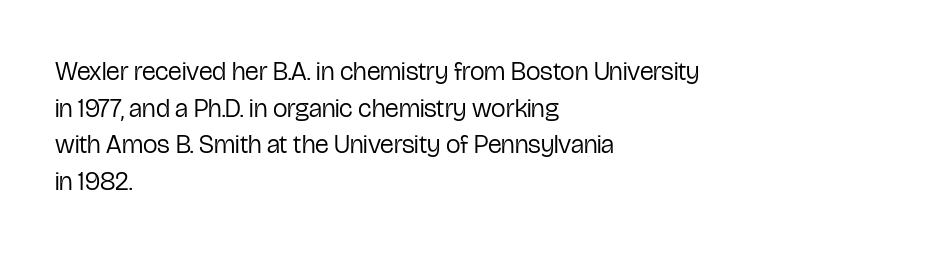
In CSS terms this would be text-align: left. The words here are not underlined. The font is comparable to plain body text, perhaps lighter. Every character sits straight up, as roman type does. The vertical gap from one line to the next is medium. Compared with typical body copy, the letter spacing here is the same.
